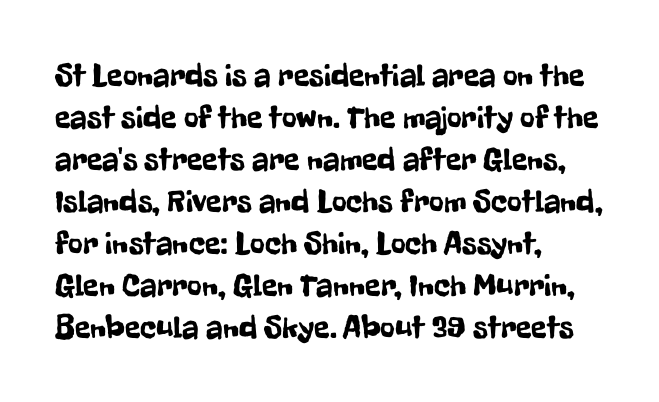
The words here are not underlined. The font's upright variant was chosen for this text. Whoever set this chose a conventional vertical rhythm. One-word summary of the alignment: left. Character widths vary here, with narrow letters taking less room than wide ones. Here the glyphs are tracked normally, forming tight word shapes.
